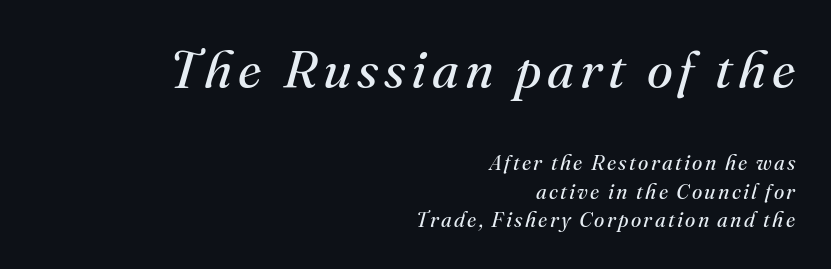
The image shows 53 px regular-weight serif type, italic (leaning right); set right-aligned, normal line spacing (1.34x), not underlined; the first (top) block is 2.52x larger; medium stroke contrast and a small x-height.
